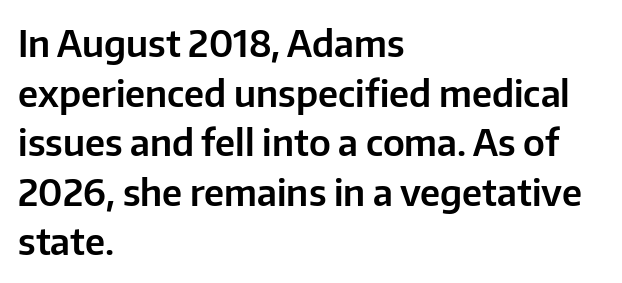
{"serif": "no", "italic": "no", "width": "normal", "stroke_contrast": "low", "x_height": "medium", "monospaced": "no", "underline": "no", "align": "left", "line_spacing": "normal", "line_spacing_ratio": 1.34, "letter_spacing": "normal", "letter_spacing_em": 0.0, "glyph_px": 37}
